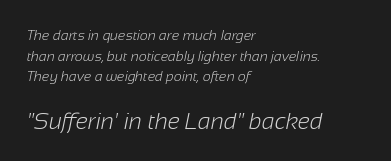
{"bold": "no", "underline": "no", "align": "left", "line_spacing": "normal", "line_spacing_ratio": 1.48, "letter_spacing": "normal", "letter_spacing_em": 0.0, "larger_block": "second", "size_ratio": 1.64, "glyph_px": 23}
